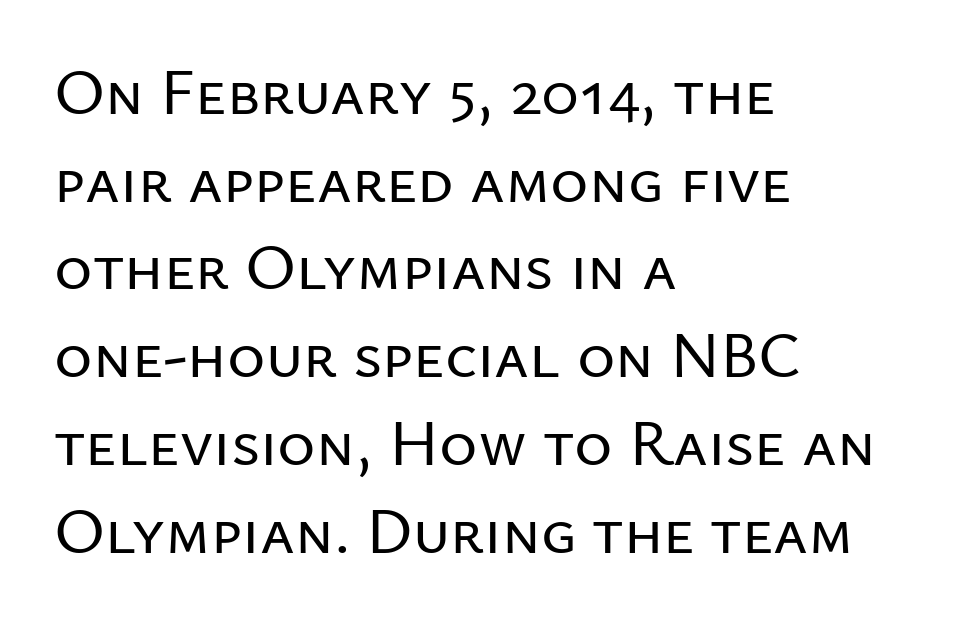
Q: Is the text italic (slanted)? A: No, it is upright.
Q: Is the typeface a serif or a sans-serif typeface? A: Sans-serif.
Q: Is the text underlined? A: No.
Q: How is the paragraph aligned? A: Left-aligned.
Q: Is the spacing between letters normal or unusually wide? A: Normal.
Q: Is the spacing between lines tight, normal or loose? A: Normal.
Q: Width (condensed, normal, or wide)? A: Normal.
Q: Stroke contrast? A: Low.
Q: x-height? A: Medium.
Q: Monospaced? A: No.
